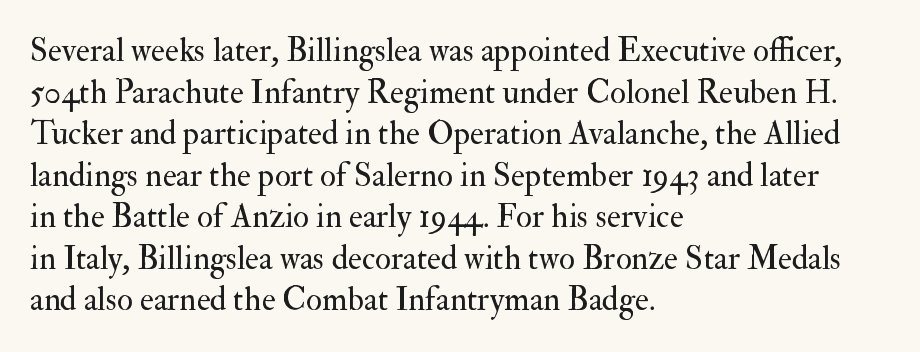
{"serif": "yes", "italic": "no", "bold": "no", "weight": "regular", "width": "normal", "stroke_contrast": "medium", "x_height": "small", "monospaced": "no", "underline": "no", "align": "left", "line_spacing": "normal", "line_spacing_ratio": 1.26, "letter_spacing": "normal", "letter_spacing_em": 0.0, "glyph_px": 33}
